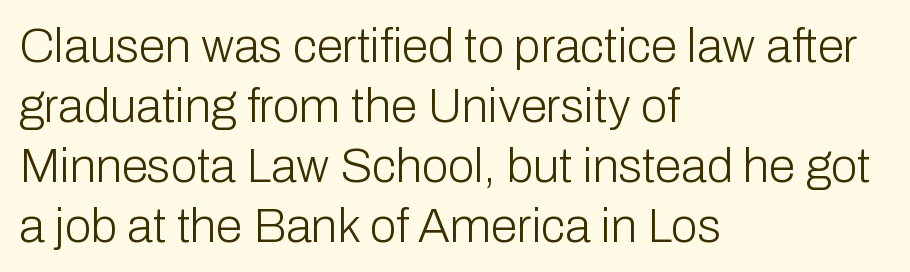
Q: Is the text bold? A: No.
Q: Is the text italic (slanted)? A: No, it is upright.
Q: Is the typeface a serif or a sans-serif typeface? A: Sans-serif.
Q: Is the text underlined? A: No.
Q: How is the paragraph aligned? A: Left-aligned.
Q: Is the spacing between letters normal or unusually wide? A: Normal.
Q: Is the spacing between lines tight, normal or loose? A: Normal.
Q: Width (condensed, normal, or wide)? A: Normal.
Q: Stroke contrast? A: Low.
Q: x-height? A: Medium.
Q: Monospaced? A: No.
